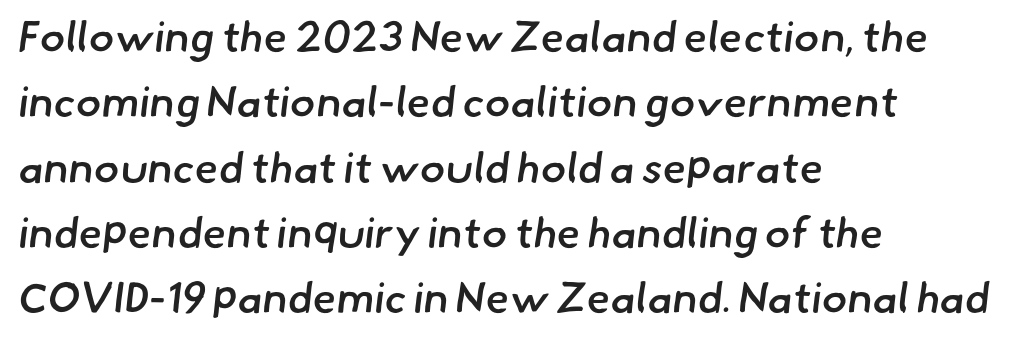
{"serif": "no", "bold": "semi", "weight": "semibold", "width": "normal", "stroke_contrast": "low", "x_height": "small", "monospaced": "no", "underline": "no", "align": "left", "line_spacing": "normal", "line_spacing_ratio": 1.52, "letter_spacing": "normal", "letter_spacing_em": 0.0, "glyph_px": 43}
